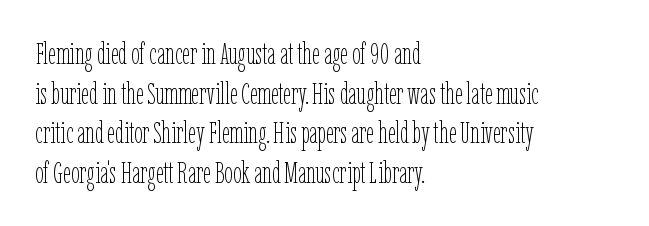
Looks like regular typesetting: each glyph gets only the width it needs. One glance says typical: line gaps are just what's usual. Descenders hang freely into open space. Unbolded letterforms with no extra heft. Italic: no, the glyphs are upright roman. Glyph-to-glyph distance matches everyday printed text.
